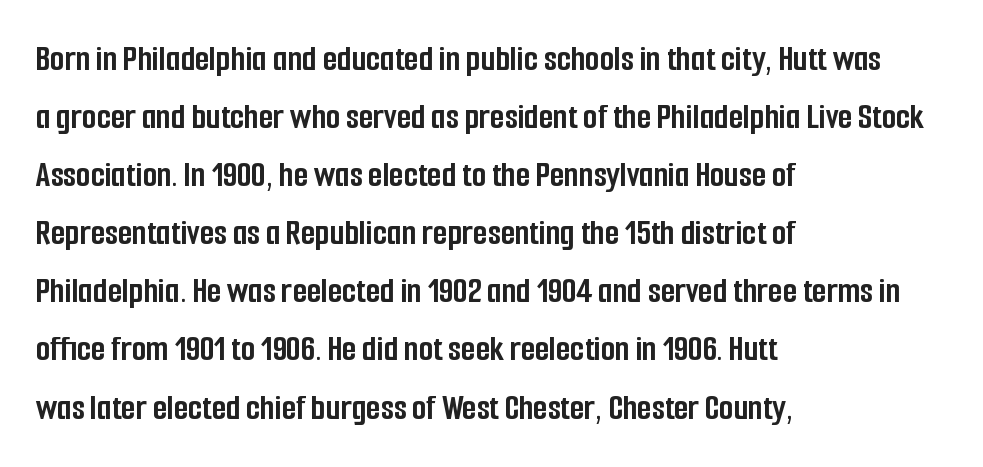
The image shows 37 px semibold, condensed sans-serif type, upright; set left-aligned, normal line spacing (1.57x), normal letter spacing, not underlined; low stroke contrast and a medium x-height.
